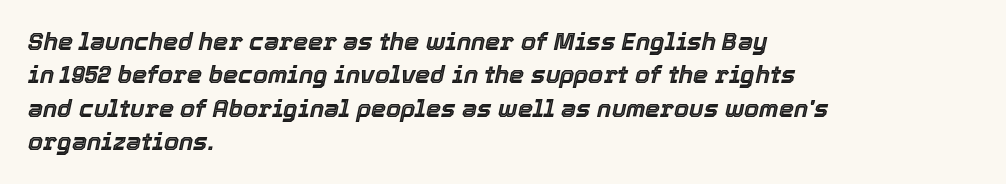
The image shows 24 px text type, italic (leaning right); set left-aligned, normal line spacing (1.39x), normal letter spacing, not underlined.
